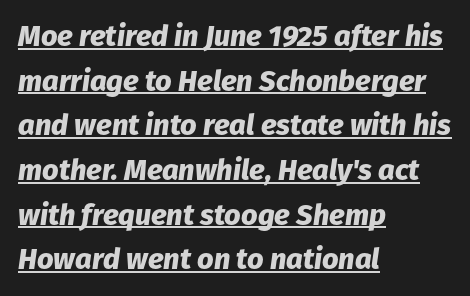
The image shows 29 px heavy type, italic (leaning right); set left-aligned, normal line spacing (1.54x), normal letter spacing, underlined; low stroke contrast and a medium x-height.
